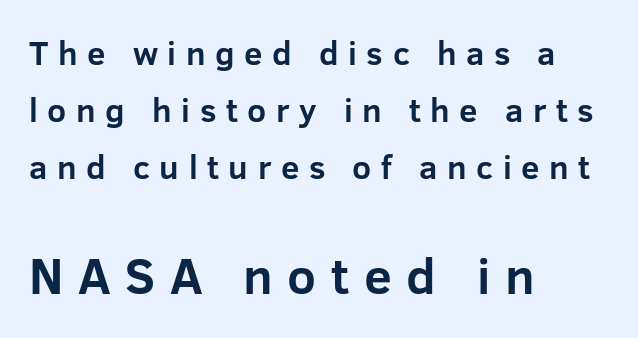
{"serif": "no", "italic": "no", "bold": "yes", "weight": "bold", "width": "normal", "stroke_contrast": "low", "x_height": "medium", "monospaced": "no", "underline": "no", "align": "left", "line_spacing_ratio": 1.73, "letter_spacing": "wide", "letter_spacing_em": 0.29, "larger_block": "second", "size_ratio": 1.52, "glyph_px": 50}
